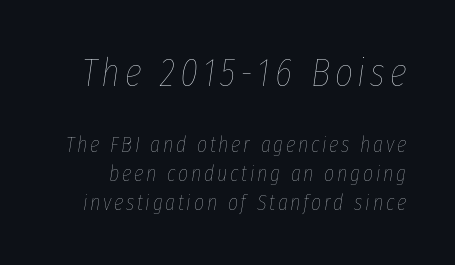
Q: Is the text bold? A: No.
Q: Is the text italic (slanted)? A: Yes, it leans right by about 8 degrees.
Q: Is the text underlined? A: No.
Q: Is the spacing between lines tight, normal or loose? A: Normal.
Q: Which block of text is set in a larger size, the first (top) or the second (bottom)? A: The first (top) one.
Q: Width (condensed, normal, or wide)? A: Condensed.
Q: Stroke contrast? A: Low.
Q: x-height? A: Medium.
Q: Monospaced? A: No.
